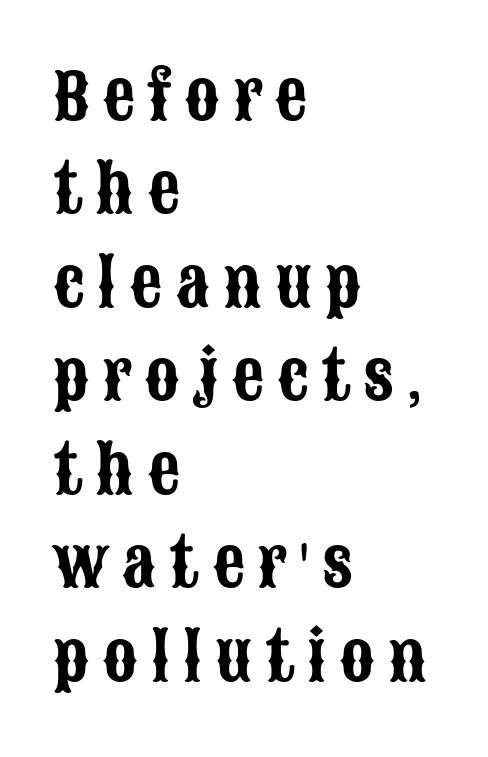
The image shows 64 px condensed sans-serif type, upright; set left-aligned, normal line spacing (1.46x), unusually wide letter spacing (+0.2 em), not underlined; low stroke contrast and a large x-height.
